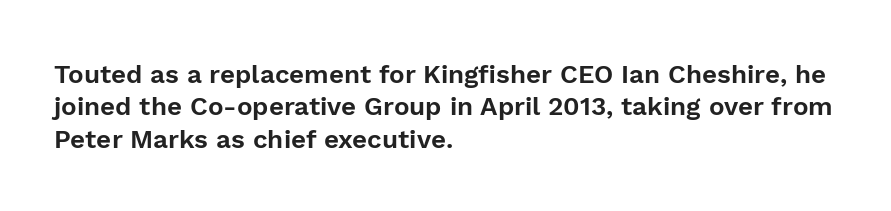
These lines sit exactly where default settings would place them. The letters stand upright; this is a roman face. Typeset ragged right — the left edge is the straight one. Just letters on the line, the space beneath them empty. Caption: standard tracking, unaltered.
